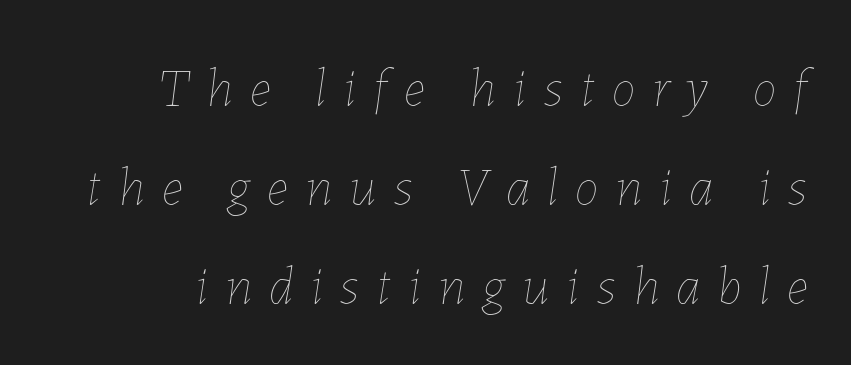
The passage shown is not bold in any degree. Emphasis-style slanted type is in use. The rendering uses natural spacing where letterforms have individual widths. Glyph-to-glyph distance is far greater than everyday printed text. Beneath every word, the page is bare.
